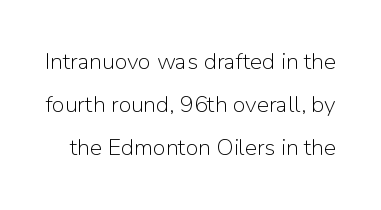
{"italic": "no", "bold": "no", "underline": "no", "line_spacing_ratio": 1.88, "letter_spacing": "normal", "letter_spacing_em": 0.0, "glyph_px": 23}
